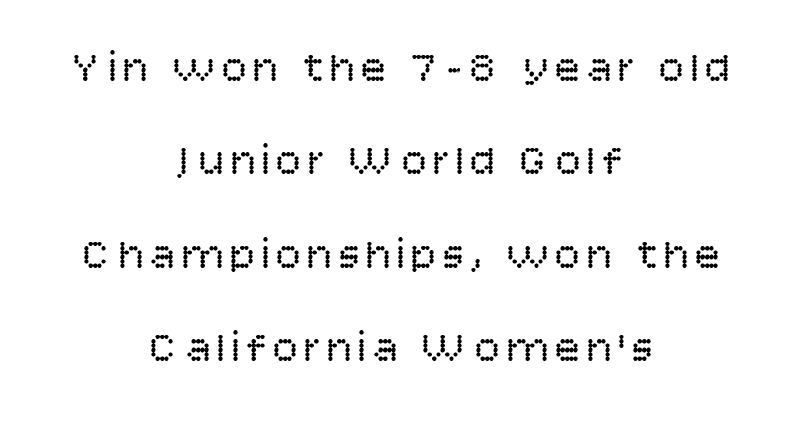
You could not count columns in this text — the font is proportionally spaced. Successive baselines arrive slowly, with a big drop between each. Check where the strokes stop: nothing finishes them off — pure sans. Unmarked baselines from the first word to the last.
